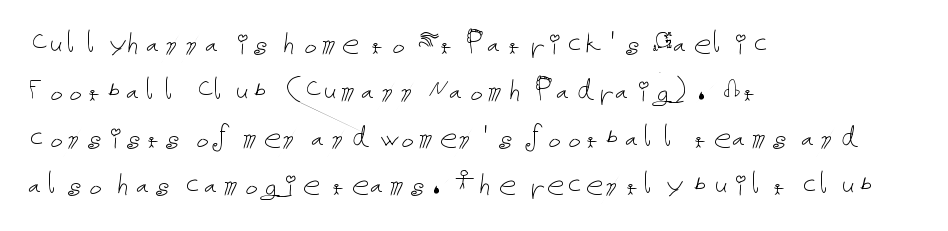
{"italic": "no", "bold": "no", "weight": "thin", "width": "normal", "stroke_contrast": "low", "x_height": "medium", "underline": "no", "align": "left", "line_spacing": "normal", "line_spacing_ratio": 1.34, "letter_spacing": "normal", "letter_spacing_em": 0.0, "glyph_px": 35}
